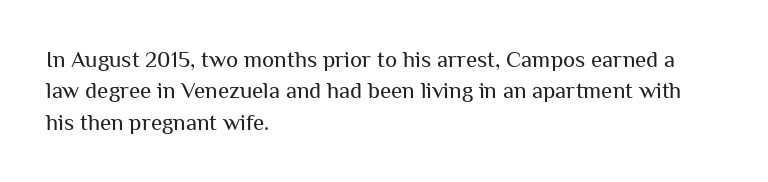
The image shows 23 px text type, upright; set left-aligned, normal line spacing (1.36x), normal letter spacing, not underlined.
